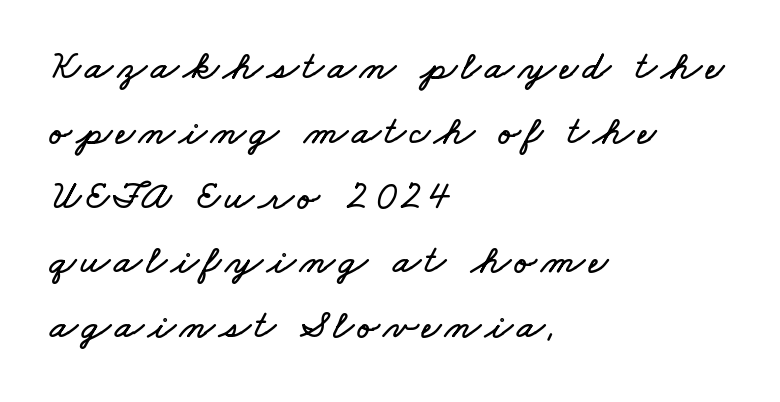
Q: Is the text underlined? A: No.
Q: How is the paragraph aligned? A: Left-aligned.
Q: Is the spacing between lines tight, normal or loose? A: Normal.
Q: Width (condensed, normal, or wide)? A: Wide.
Q: Stroke contrast? A: Low.
Q: x-height? A: Small.
Q: Monospaced? A: No.
